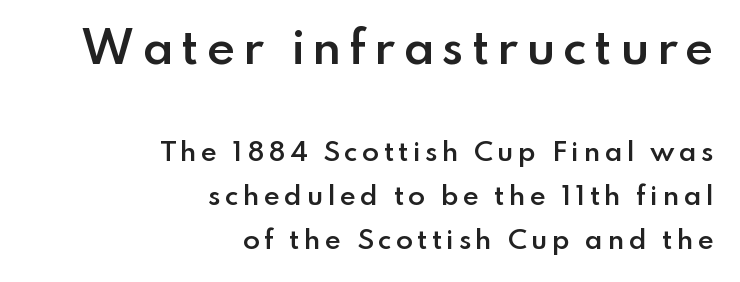
Q: Is the text bold? A: Semi-bold.
Q: Is the text italic (slanted)? A: No, it is upright.
Q: Is the typeface a serif or a sans-serif typeface? A: Sans-serif.
Q: Is the text underlined? A: No.
Q: How is the paragraph aligned? A: Right-aligned.
Q: Which block of text is set in a larger size, the first (top) or the second (bottom)? A: The first (top) one.
Q: Width (condensed, normal, or wide)? A: Normal.
Q: Stroke contrast? A: Low.
Q: x-height? A: Small.
Q: Monospaced? A: No.
